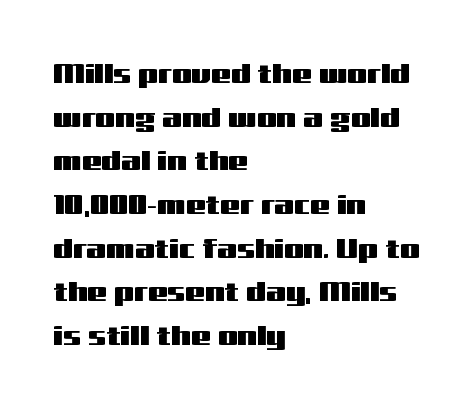
{"serif": "no", "italic": "no", "width": "wide", "stroke_contrast": "medium", "x_height": "medium", "monospaced": "no", "underline": "no", "align": "left", "line_spacing": "normal", "line_spacing_ratio": 1.56, "letter_spacing": "normal", "letter_spacing_em": 0.0, "glyph_px": 28}
